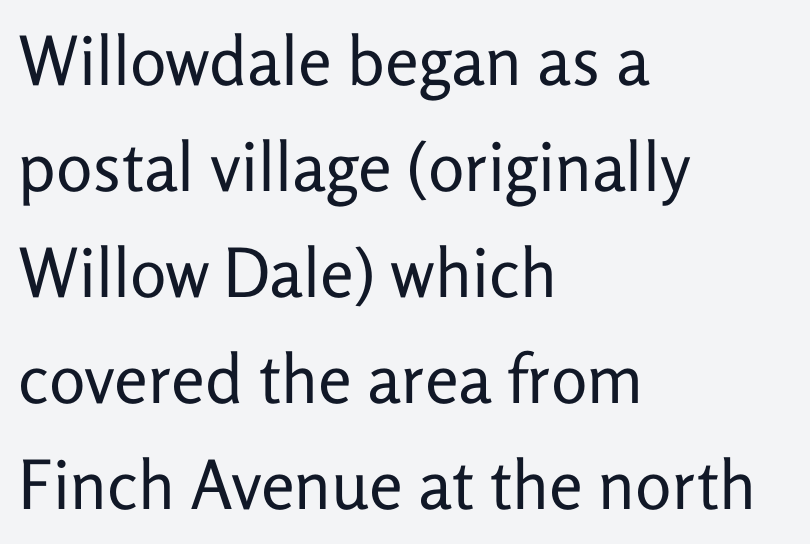
{"serif": "no", "italic": "no", "bold": "no", "weight": "regular", "width": "normal", "stroke_contrast": "low", "x_height": "medium", "monospaced": "no", "underline": "no", "align": "left", "line_spacing": "normal", "line_spacing_ratio": 1.56, "letter_spacing": "normal", "letter_spacing_em": 0.0, "glyph_px": 68}
